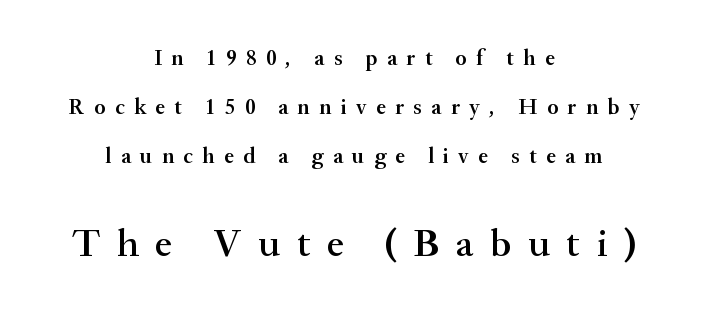
Q: Is the text bold? A: Semi-bold.
Q: Is the text italic (slanted)? A: No, it is upright.
Q: Is the typeface a serif or a sans-serif typeface? A: Serif.
Q: Is the text underlined? A: No.
Q: How is the paragraph aligned? A: Centered.
Q: Is the spacing between letters normal or unusually wide? A: Unusually wide.
Q: Is the spacing between lines tight, normal or loose? A: Loose.
Q: Which block of text is set in a larger size, the first (top) or the second (bottom)? A: The second (bottom) one.
Q: Width (condensed, normal, or wide)? A: Normal.
Q: Stroke contrast? A: Medium.
Q: x-height? A: Small.
Q: Monospaced? A: No.
